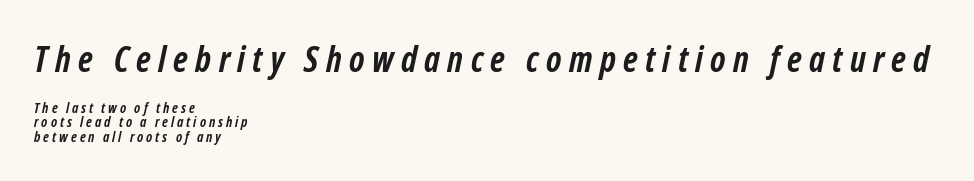
Typesetter's note — upper block bumped up in size, lower block left smaller. Each line starts at the same left margin while the right side varies. Plenty of ink on the page — the face is bold. You could not count columns in this text — the font is proportionally spaced. How would I describe the line gaps? Narrow and economical.
